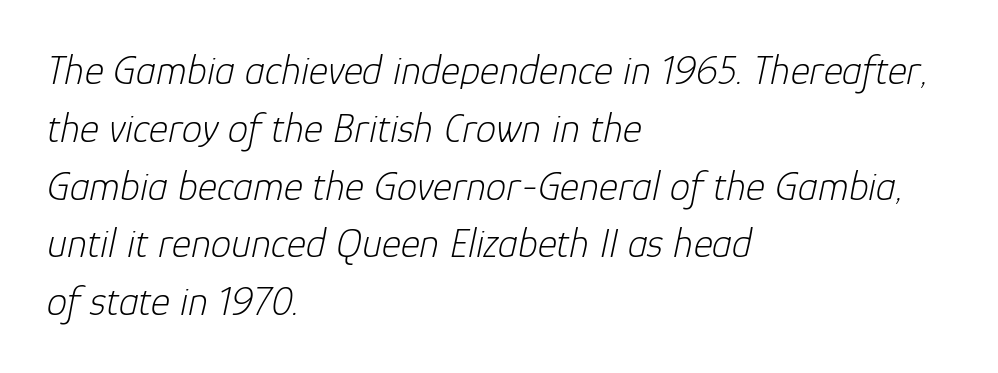
Q: Is the text bold? A: No.
Q: Is the text italic (slanted)? A: Yes, it leans right by about 12 degrees.
Q: Is the text underlined? A: No.
Q: How is the paragraph aligned? A: Left-aligned.
Q: Is the spacing between letters normal or unusually wide? A: Normal.
Q: Is the spacing between lines tight, normal or loose? A: Normal.
Q: Width (condensed, normal, or wide)? A: Normal.
Q: Stroke contrast? A: Low.
Q: x-height? A: Medium.
Q: Monospaced? A: No.
